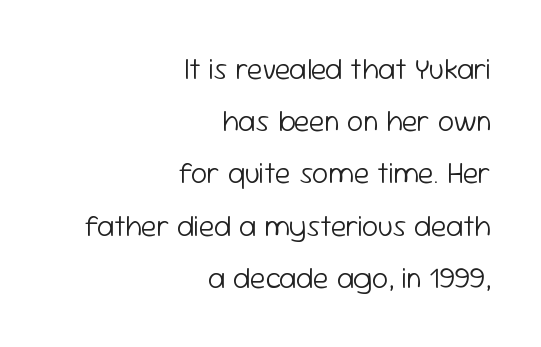
{"serif": "no", "italic": "no", "bold": "no", "weight": "light", "width": "normal", "stroke_contrast": "low", "x_height": "medium", "monospaced": "no", "underline": "no", "align": "right", "line_spacing_ratio": 1.8, "letter_spacing": "normal", "letter_spacing_em": 0.0, "glyph_px": 29}
